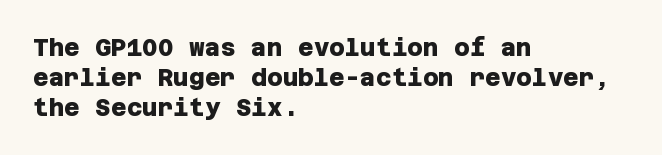
The image shows 24 px bold type; set left-aligned, line spacing 1.24x, normal letter spacing, not underlined.
